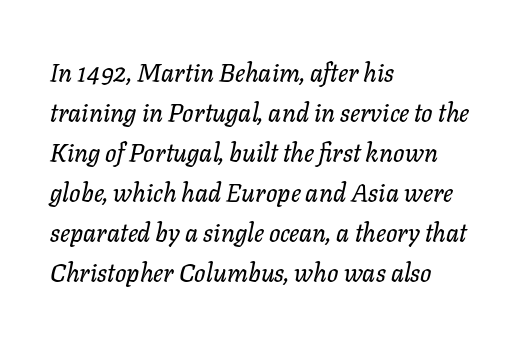
Q: Is the text italic (slanted)? A: Yes, it leans right by about 11 degrees.
Q: Is the text underlined? A: No.
Q: How is the paragraph aligned? A: Left-aligned.
Q: Is the spacing between letters normal or unusually wide? A: Normal.
Q: Is the spacing between lines tight, normal or loose? A: Normal.
